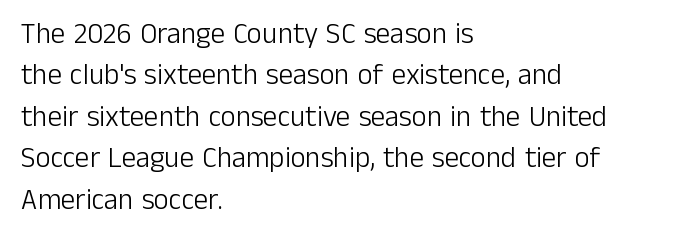
{"serif": "no", "italic": "no", "bold": "no", "weight": "light", "width": "normal", "stroke_contrast": "low", "x_height": "medium", "monospaced": "no", "underline": "no", "align": "left", "line_spacing": "normal", "line_spacing_ratio": 1.43, "letter_spacing": "normal", "letter_spacing_em": 0.0, "glyph_px": 29}
